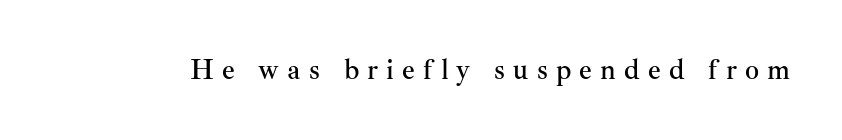
The image shows 28 px serif type, upright; set unusually wide letter spacing (+0.29 em), not underlined; medium stroke contrast and a small x-height.
